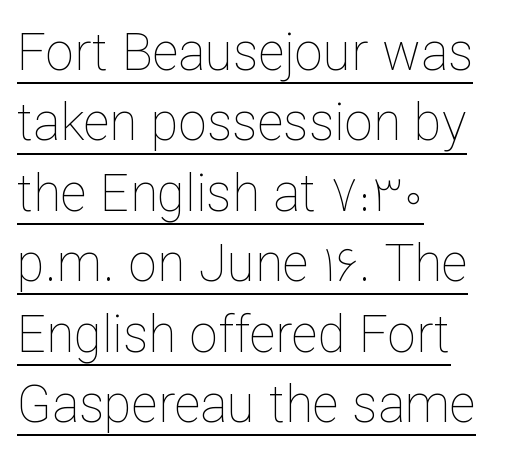
The image shows 51 px thin type, upright; set left-aligned, normal line spacing (1.38x), normal letter spacing, underlined; low stroke contrast and a medium x-height.
